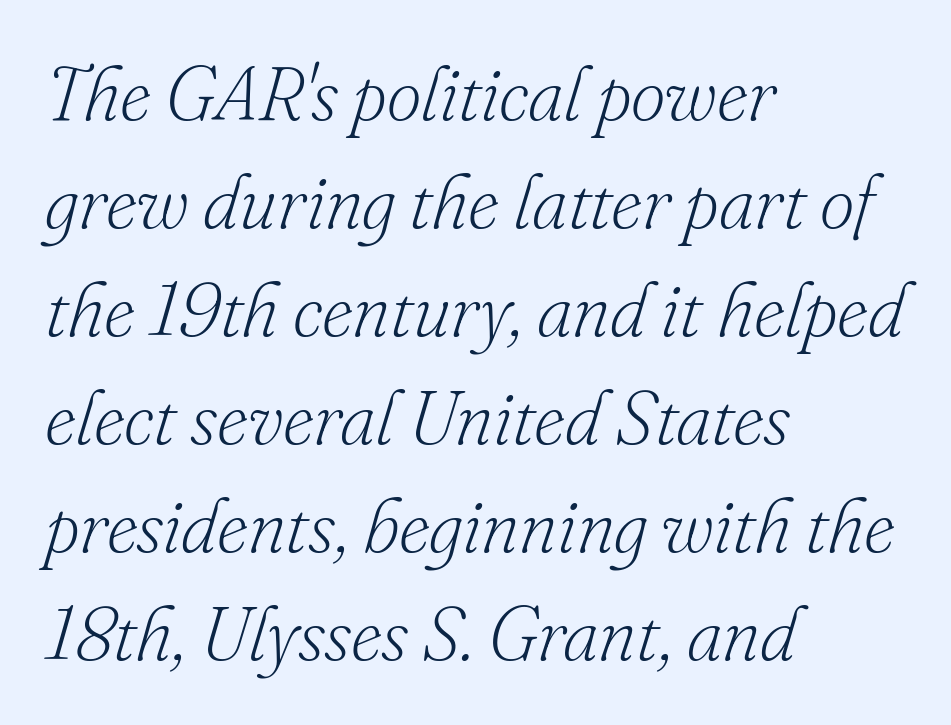
The image shows 76 px light serif type, italic (leaning right); set left-aligned, normal line spacing (1.42x), normal letter spacing, not underlined; low stroke contrast and a small x-height.
